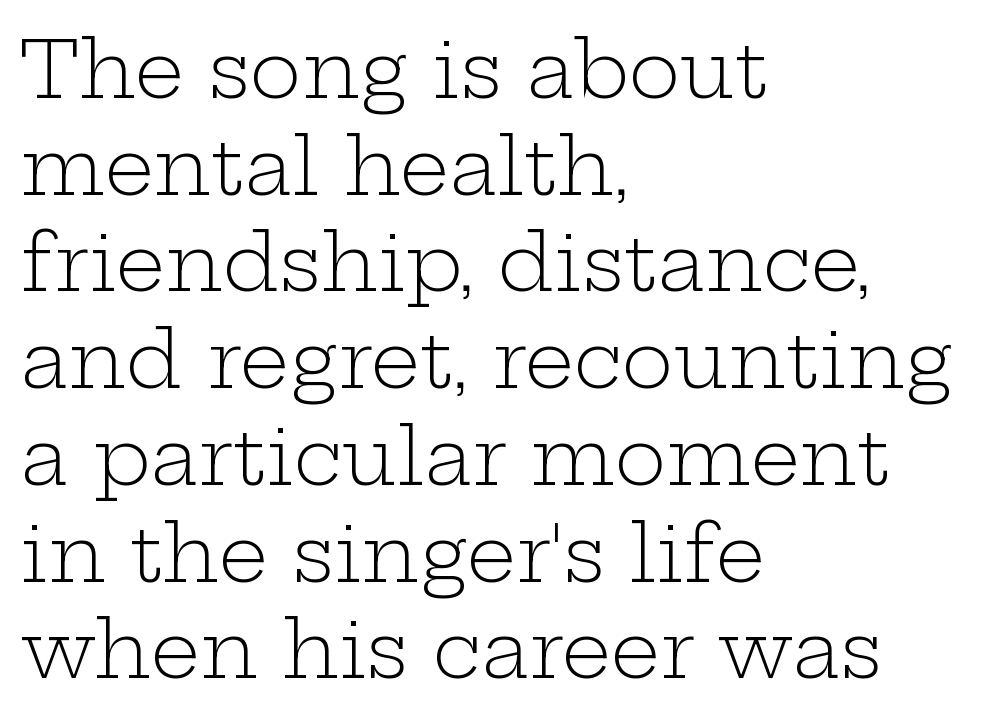
Underline: absent. If you drew a line through each stem, it would be perfectly vertical. Observe the serifs anchoring each vertical stroke in this sample. Weight: regular or lighter.
